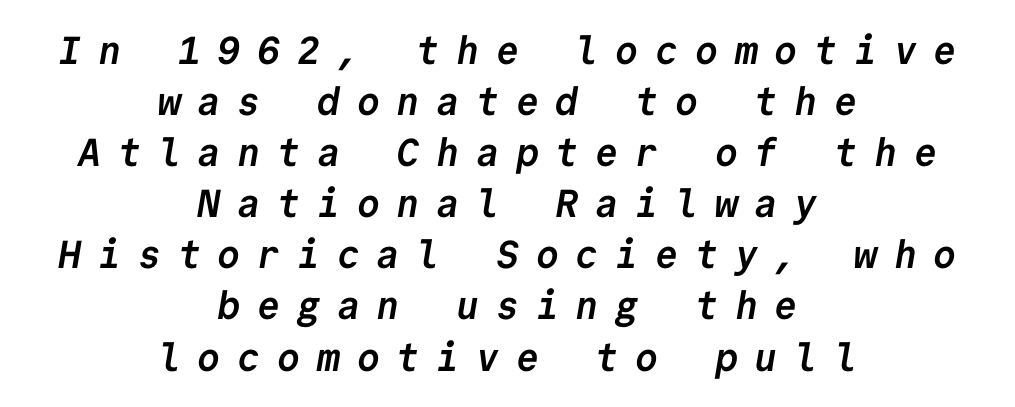
Q: Is the text bold? A: Yes.
Q: Is the typeface a serif or a sans-serif typeface? A: Sans-serif.
Q: Is the text underlined? A: No.
Q: How is the paragraph aligned? A: Centered.
Q: Is the spacing between letters normal or unusually wide? A: Unusually wide.
Q: Is the spacing between lines tight, normal or loose? A: Normal.
Q: Width (condensed, normal, or wide)? A: Normal.
Q: Stroke contrast? A: Low.
Q: x-height? A: Medium.
Q: Monospaced? A: Yes.
